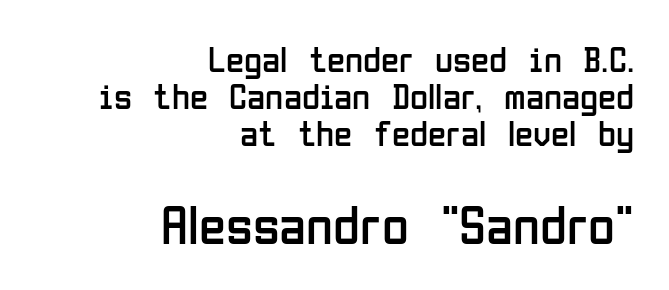
Is there any slant? The stems are plumb. These glyphs show unthickened strokes, regular width or finer. Reading down the column, the eye jumps only a short way to each next line. Characters follow at the spacing the type designer built in. The rendering enlarges the type as you move from the upper chunk to the lower.
